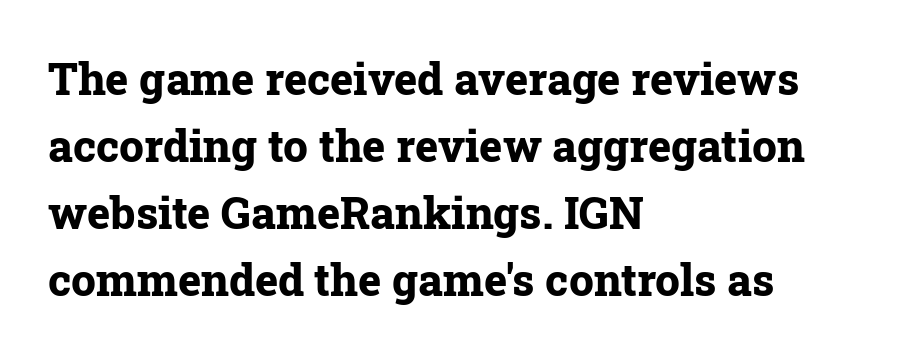
Q: Is the text bold? A: Yes.
Q: Is the text italic (slanted)? A: No, it is upright.
Q: Is the typeface a serif or a sans-serif typeface? A: Serif.
Q: Is the text underlined? A: No.
Q: How is the paragraph aligned? A: Left-aligned.
Q: Is the spacing between letters normal or unusually wide? A: Normal.
Q: Is the spacing between lines tight, normal or loose? A: Normal.
Q: Width (condensed, normal, or wide)? A: Normal.
Q: Stroke contrast? A: Low.
Q: x-height? A: Medium.
Q: Monospaced? A: No.
